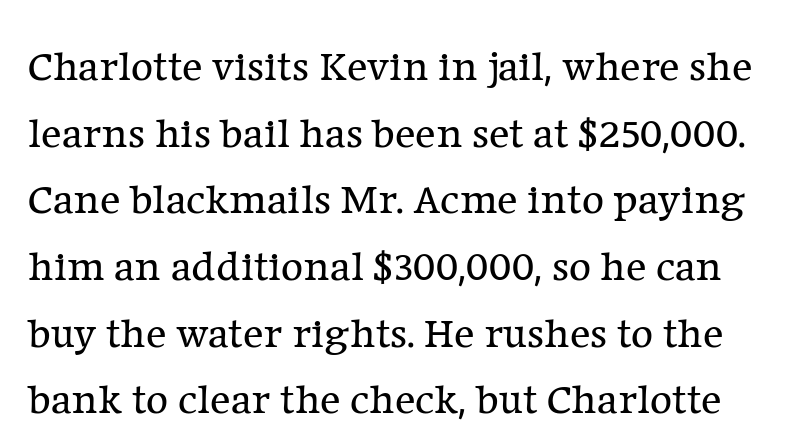
Letter spacing: default. Has an underline been added? It has not. Varying glyph widths throughout — classic text-font behaviour. The cut favours lightness, reaching ordinary text weight at its darkest.
